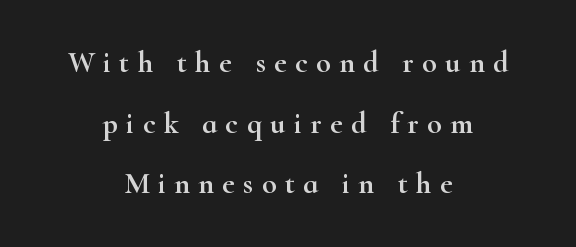
The image shows 30 px wide serif type, upright; set centered, loose line spacing (2.02x), unusually wide letter spacing (+0.28 em), not underlined; high stroke contrast and a small x-height.
